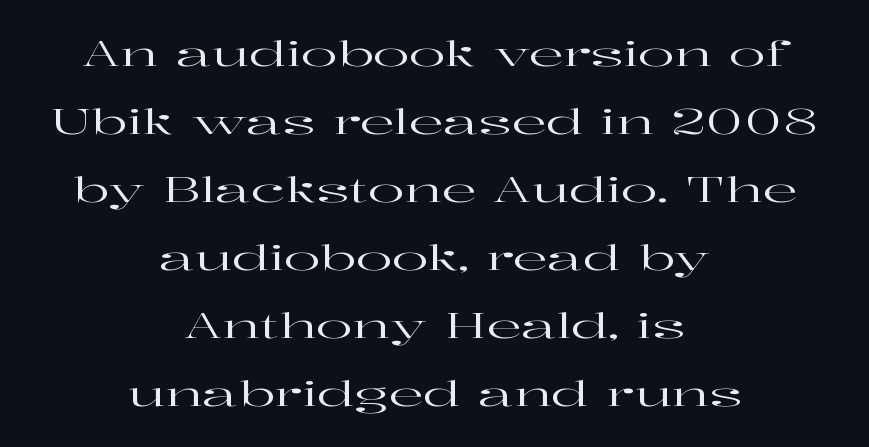
{"serif": "yes", "italic": "no", "width": "wide", "stroke_contrast": "high", "x_height": "medium", "monospaced": "no", "underline": "no", "align": "center", "line_spacing": "loose", "line_spacing_ratio": 2.0, "letter_spacing": "normal", "letter_spacing_em": 0.0, "glyph_px": 34}
